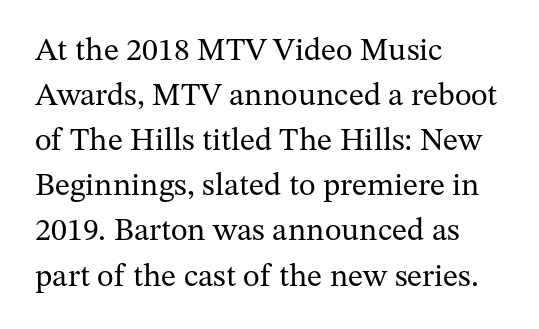
The typesetter chose a ragged-right arrangement here. Evenly set lines give the paragraph a standard silhouette. The type sits square on the baseline with zero lean. Characters follow at the spacing the type designer built in. The rendering uses natural spacing where letterforms have individual widths.
